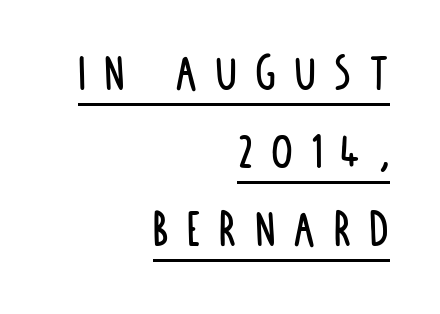
Between one letter and the next there's a generous, obvious gap. Looks like someone drew a line under every word here. Does the type have serifs? No, each stem ends abruptly. Think of a printed novel: that variable character pitch is what you see here.
